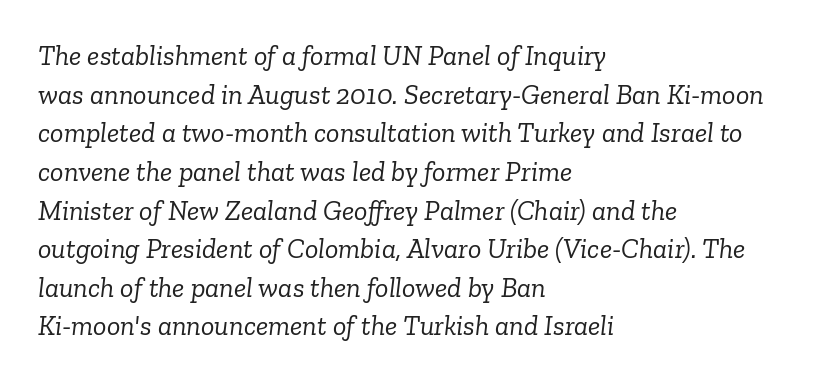
Q: Is the text bold? A: No.
Q: Is the text italic (slanted)? A: Yes, it leans right by about 6 degrees.
Q: Is the typeface a serif or a sans-serif typeface? A: Serif.
Q: Is the text underlined? A: No.
Q: How is the paragraph aligned? A: Left-aligned.
Q: Is the spacing between letters normal or unusually wide? A: Normal.
Q: Is the spacing between lines tight, normal or loose? A: Normal.
Q: Width (condensed, normal, or wide)? A: Normal.
Q: Stroke contrast? A: Low.
Q: x-height? A: Medium.
Q: Monospaced? A: No.
